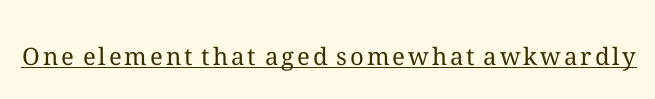
This reads as an unemphasized weight, regular at the heaviest. A typographer would call this underscored text. Posture: upright roman.
